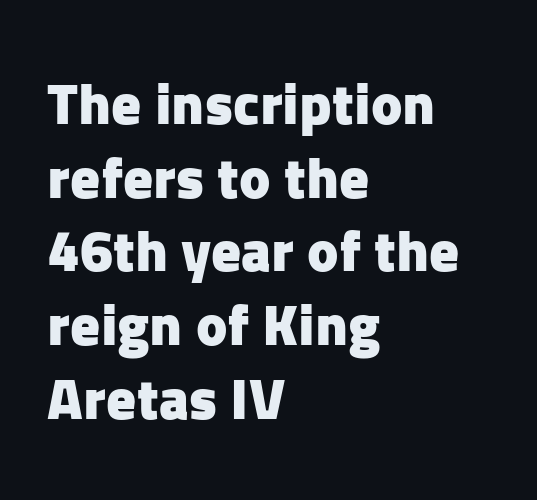
{"serif": "no", "italic": "no", "bold": "yes", "weight": "heavy", "width": "normal", "stroke_contrast": "low", "x_height": "medium", "monospaced": "no", "underline": "no", "align": "left", "line_spacing": "normal", "line_spacing_ratio": 1.25, "letter_spacing": "normal", "letter_spacing_em": 0.0, "glyph_px": 59}
